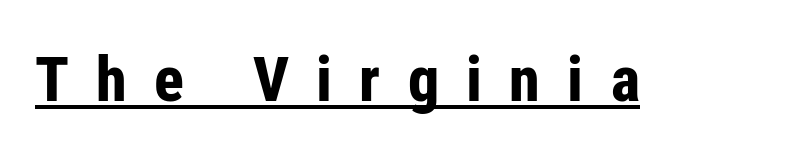
Looks like someone drew a line under every word here. This is sans-serif lettering, the kind often seen on screens and signage. The passage shown is typed in a proportional face where columns would drift. The characters look thick and weighty, a clear bold. The lettering holds an erect, upright posture throughout.
